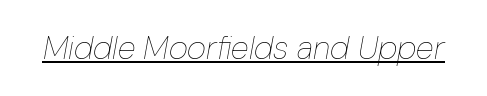
Q: Is the text bold? A: No.
Q: Is the text italic (slanted)? A: Yes, it leans right by about 10 degrees.
Q: Is the text underlined? A: Yes.
Q: Is the spacing between letters normal or unusually wide? A: Normal.
Q: Width (condensed, normal, or wide)? A: Condensed.
Q: Stroke contrast? A: Low.
Q: x-height? A: Medium.
Q: Monospaced? A: No.
